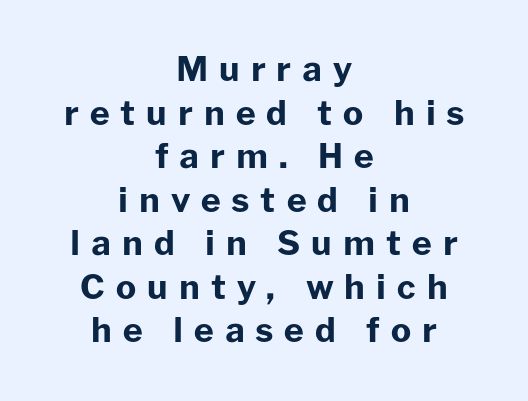
{"serif": "no", "italic": "no", "bold": "yes", "weight": "bold", "width": "normal", "stroke_contrast": "low", "x_height": "medium", "monospaced": "no", "underline": "no", "align": "center", "line_spacing": "normal", "line_spacing_ratio": 1.28, "letter_spacing": "wide", "letter_spacing_em": 0.32, "glyph_px": 34}
